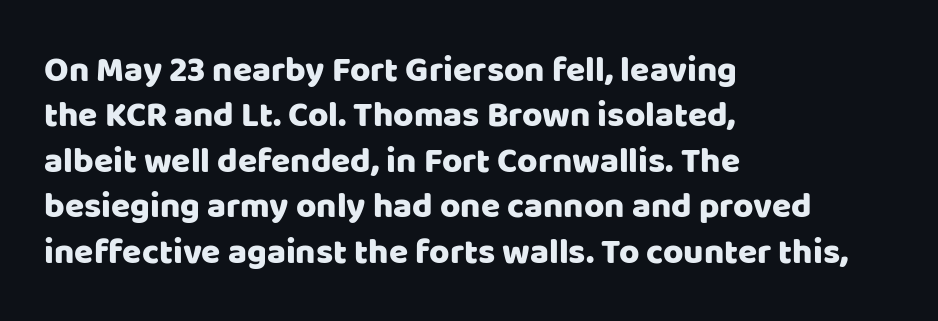
{"serif": "no", "italic": "no", "width": "normal", "stroke_contrast": "low", "x_height": "large", "monospaced": "no", "underline": "no", "align": "left", "line_spacing": "normal", "line_spacing_ratio": 1.3, "letter_spacing": "normal", "letter_spacing_em": 0.0, "glyph_px": 35}
